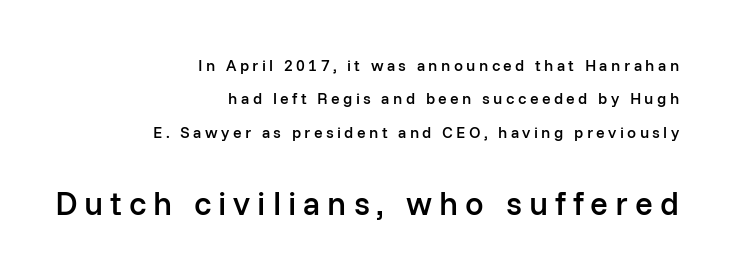
Each row of text sits above clean, open space. These lines stack with their right ends in a neat column. Font category for this specimen: sans-serif. Moderately thickened strokes mark this as semibold type.
